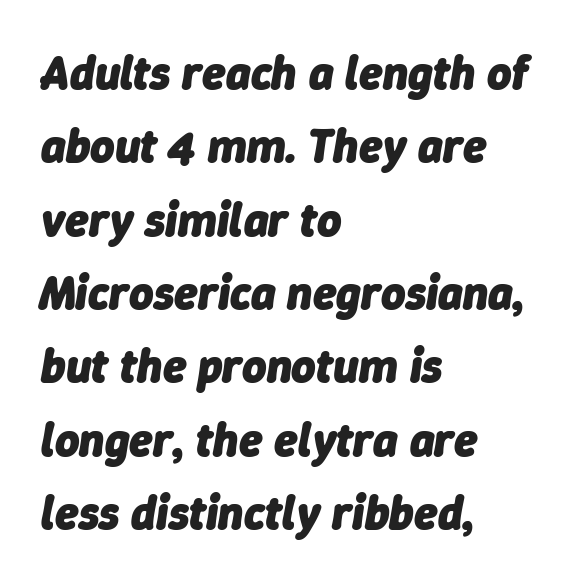
Slanted lettering throughout. Each letter keeps its own natural width here, so spacing adapts to shape. The space beneath each line is pristine and unruled. Honestly, the letter spacing is just normal — you wouldn't notice it. This rendering uses left alignment, leaving the right contour irregular. Each glyph is drawn with heavy, bold strokes.
